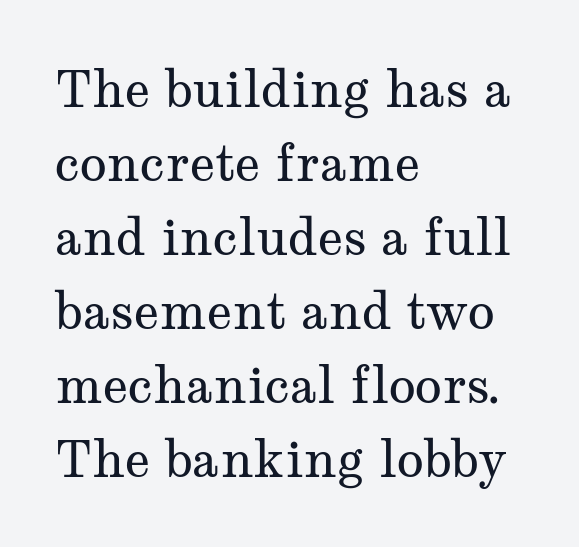
Q: Is the text bold? A: No.
Q: Is the text italic (slanted)? A: No, it is upright.
Q: Is the typeface a serif or a sans-serif typeface? A: Serif.
Q: Is the text underlined? A: No.
Q: How is the paragraph aligned? A: Left-aligned.
Q: Is the spacing between letters normal or unusually wide? A: Normal.
Q: Is the spacing between lines tight, normal or loose? A: Normal.
Q: Width (condensed, normal, or wide)? A: Wide.
Q: Stroke contrast? A: Medium.
Q: x-height? A: Medium.
Q: Monospaced? A: No.
